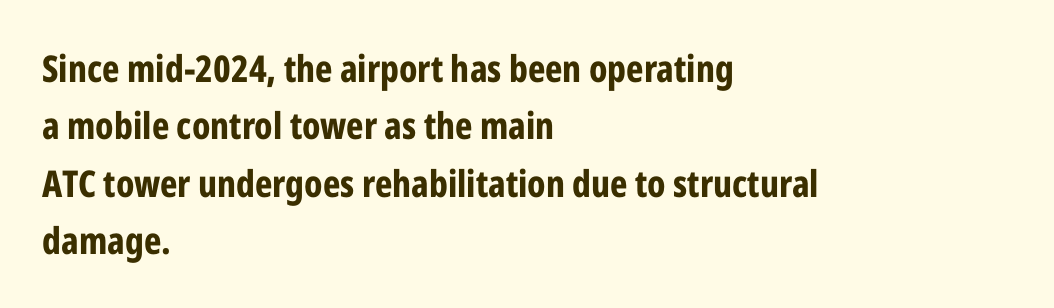
Q: Is the text bold? A: Yes.
Q: Is the text italic (slanted)? A: No, it is upright.
Q: Is the typeface a serif or a sans-serif typeface? A: Sans-serif.
Q: Is the text underlined? A: No.
Q: How is the paragraph aligned? A: Left-aligned.
Q: Is the spacing between letters normal or unusually wide? A: Normal.
Q: Is the spacing between lines tight, normal or loose? A: Normal.
Q: Width (condensed, normal, or wide)? A: Condensed.
Q: Stroke contrast? A: Low.
Q: x-height? A: Medium.
Q: Monospaced? A: No.
